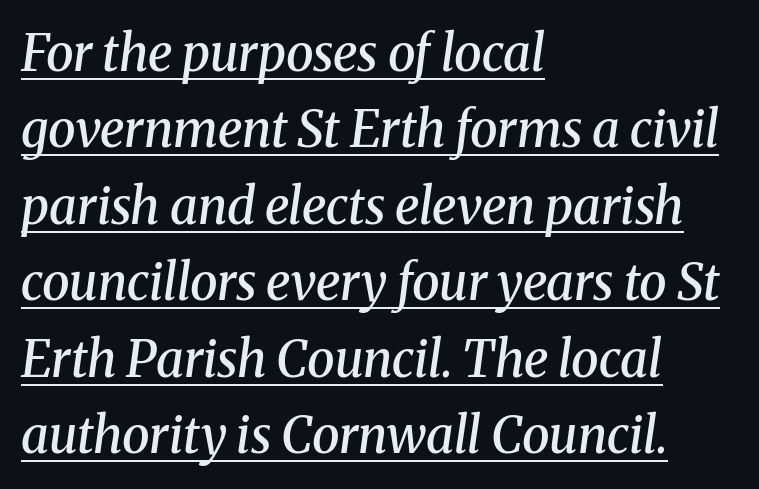
Observe the serifs anchoring each vertical stroke in this sample. Vertically, the passage feels balanced, rows spaced as you'd expect. The passage shown has conventional tracking throughout. Somebody hit Ctrl+U on this one — the words are underlined.
